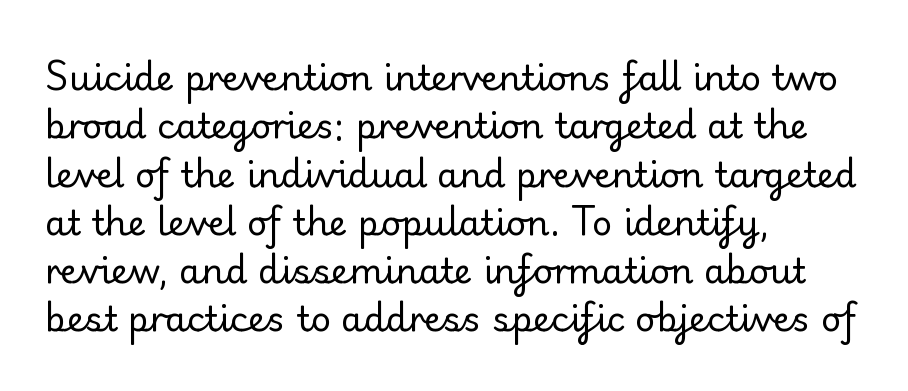
{"serif": "no", "italic": "no", "bold": "no", "weight": "regular", "width": "normal", "stroke_contrast": "low", "x_height": "small", "monospaced": "no", "underline": "no", "align": "left", "line_spacing": "normal", "line_spacing_ratio": 1.38, "letter_spacing": "normal", "letter_spacing_em": 0.0, "glyph_px": 35}
